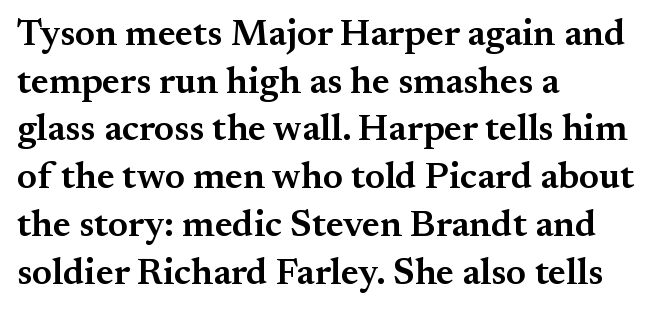
A fair bit of extra ink — the face is semibold, not bold. Quick note: not italic, upright. Check where the strokes stop: tiny serifs finish them off. Baseline-to-baseline distance is the conventional proportion of letter height. In terms of letterspacing, this is plain default setting.
